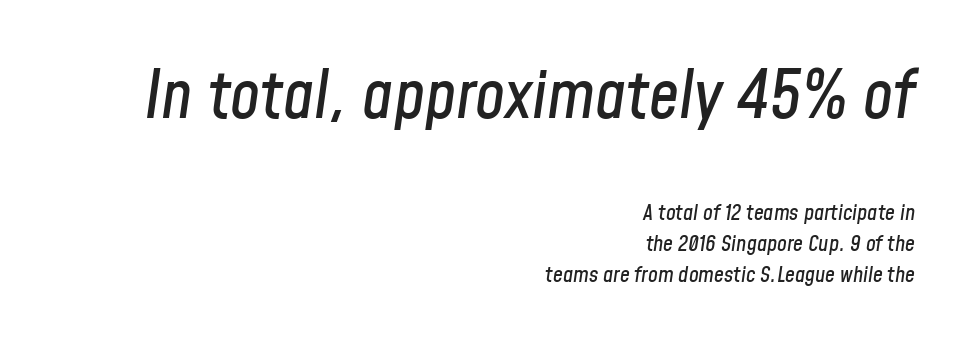
The image shows 67 px condensed type, italic (leaning right); set right-aligned, normal line spacing (1.4x), normal letter spacing, not underlined; the first (top) block is 3.05x larger; low stroke contrast and a medium x-height.
